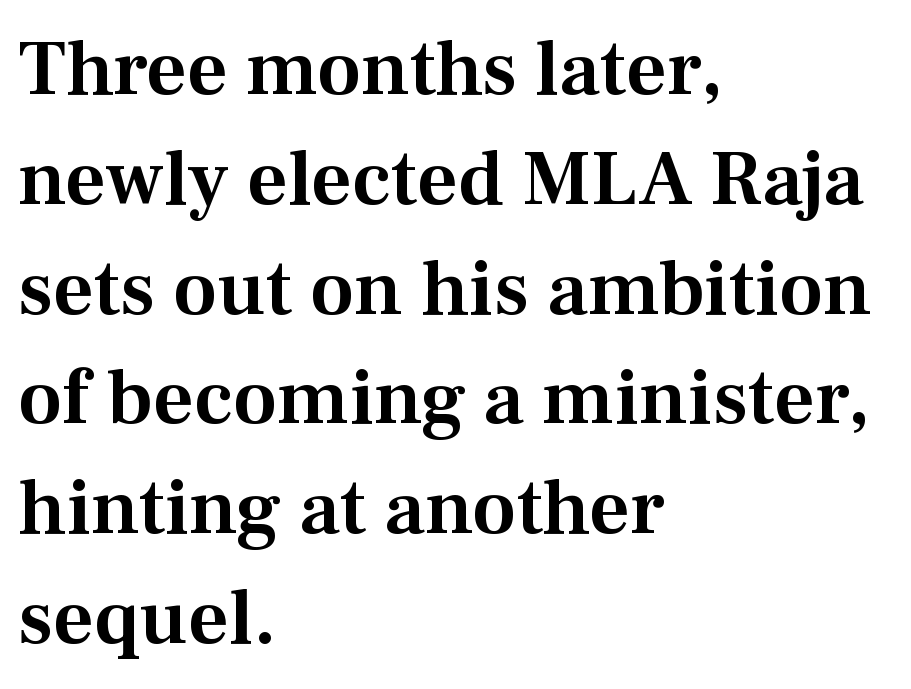
Layout note: lines flush left. A clean baseline with only descenders dipping below it. Serifs: yes, visible at the terminals of the letterforms. Do the letters lean? They stand straight. The rows are spaced the way most documents space them.
